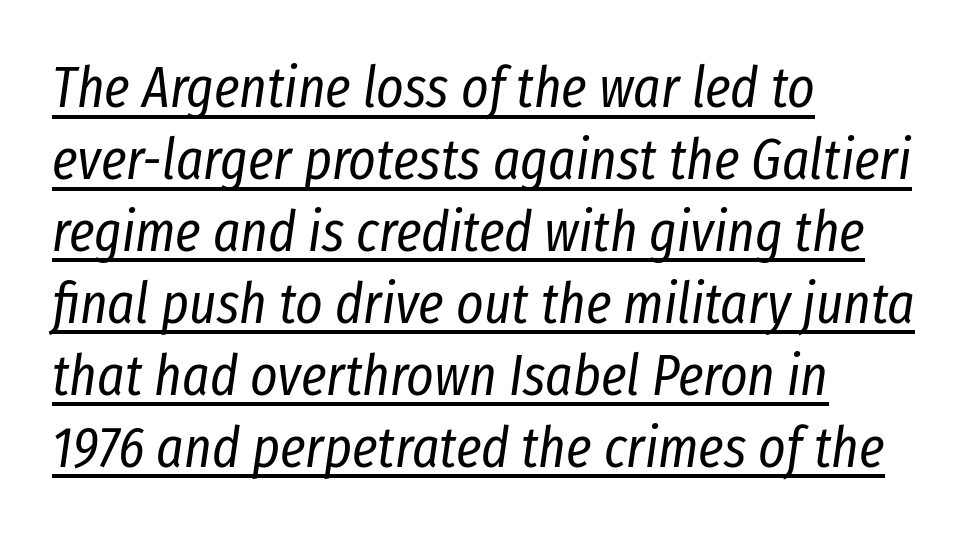
The image shows 58 px regular-weight, condensed type, italic (leaning right); set left-aligned, line spacing 1.24x, normal letter spacing, underlined; low stroke contrast and a medium x-height.
